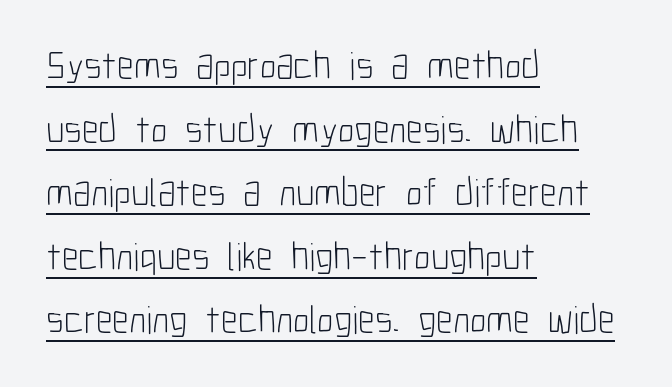
{"serif": "no", "italic": "no", "bold": "no", "weight": "light", "width": "condensed", "stroke_contrast": "low", "x_height": "medium", "monospaced": "no", "underline": "yes", "align": "left", "line_spacing": "normal", "line_spacing_ratio": 1.59, "letter_spacing": "normal", "letter_spacing_em": 0.0, "glyph_px": 40}
